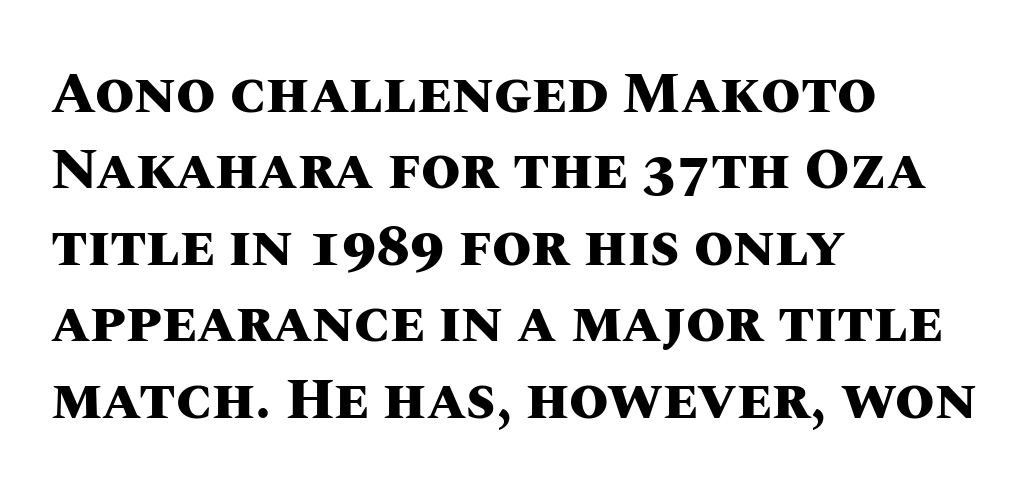
Varying glyph widths throughout — classic text-font behaviour. Inter-character spacing is left at the font's built-in metrics. The specimen omits any rule beneath the text block's lines. A student would call this left alignment; a typographer would say flush left, rag right.
